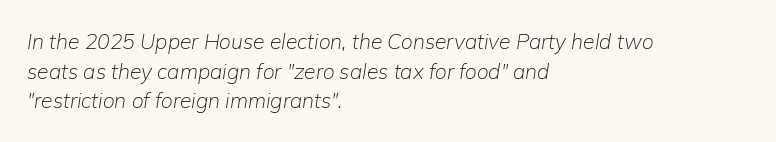
This rendering leaves character spacing at its baseline value. The rows are spaced the way most documents space them. Is the type heavy? It reads as light-to-regular instead. The passage is arranged the way most books set body copy — flush left. The axis of the letterforms is tilted away from vertical.
